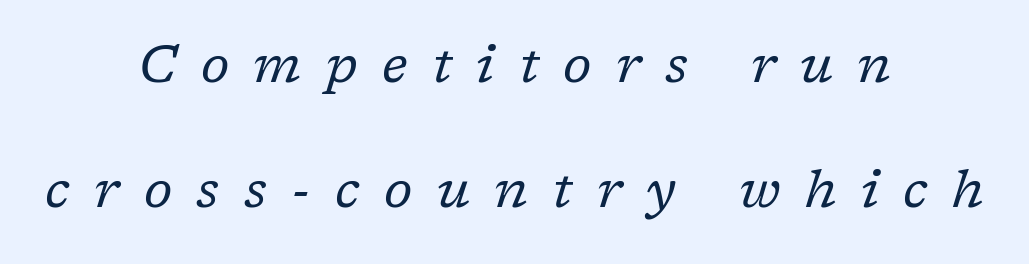
Q: Is the text bold? A: No.
Q: Is the text italic (slanted)? A: Yes, it leans right by about 17 degrees.
Q: Is the typeface a serif or a sans-serif typeface? A: Serif.
Q: Is the text underlined? A: No.
Q: How is the paragraph aligned? A: Centered.
Q: Is the spacing between letters normal or unusually wide? A: Unusually wide.
Q: Is the spacing between lines tight, normal or loose? A: Loose.
Q: Width (condensed, normal, or wide)? A: Normal.
Q: Stroke contrast? A: Low.
Q: x-height? A: Medium.
Q: Monospaced? A: No.
